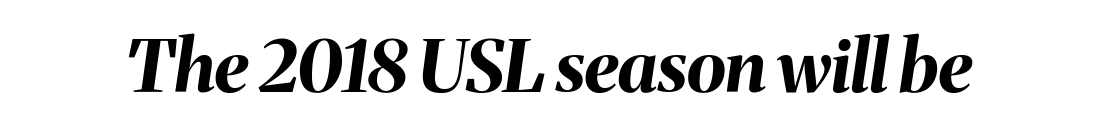
The image shows 72 px bold type, italic (leaning right); set normal letter spacing, not underlined; medium stroke contrast and a medium x-height.
